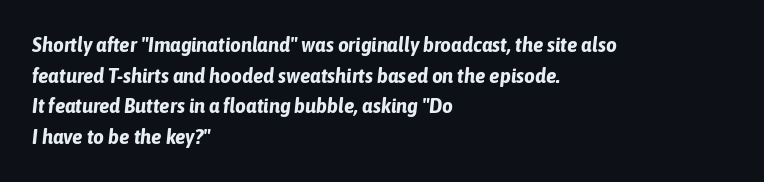
Q: Is the text bold? A: Yes.
Q: Is the text italic (slanted)? A: Yes, it leans right by about 6 degrees.
Q: Is the text underlined? A: No.
Q: How is the paragraph aligned? A: Left-aligned.
Q: Is the spacing between letters normal or unusually wide? A: Normal.
Q: Is the spacing between lines tight, normal or loose? A: Normal.
